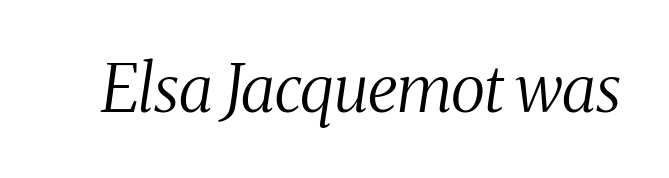
{"serif": "yes", "italic": "yes", "lean": "right", "slant_degrees": 8, "bold": "no", "weight": "regular", "width": "condensed", "stroke_contrast": "medium", "x_height": "medium", "monospaced": "no", "underline": "no", "letter_spacing": "normal", "letter_spacing_em": 0.0, "glyph_px": 65}
